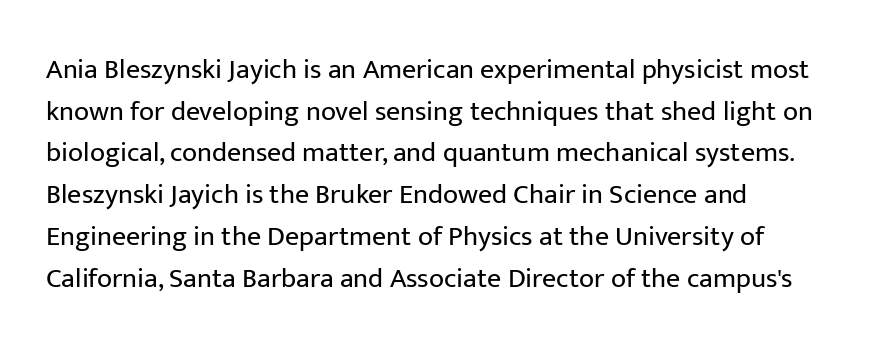
Q: Is the text bold? A: No.
Q: Is the text italic (slanted)? A: No, it is upright.
Q: Is the typeface a serif or a sans-serif typeface? A: Sans-serif.
Q: Is the text underlined? A: No.
Q: How is the paragraph aligned? A: Left-aligned.
Q: Is the spacing between letters normal or unusually wide? A: Normal.
Q: Is the spacing between lines tight, normal or loose? A: Normal.
Q: Width (condensed, normal, or wide)? A: Normal.
Q: Stroke contrast? A: Low.
Q: x-height? A: Medium.
Q: Monospaced? A: No.
